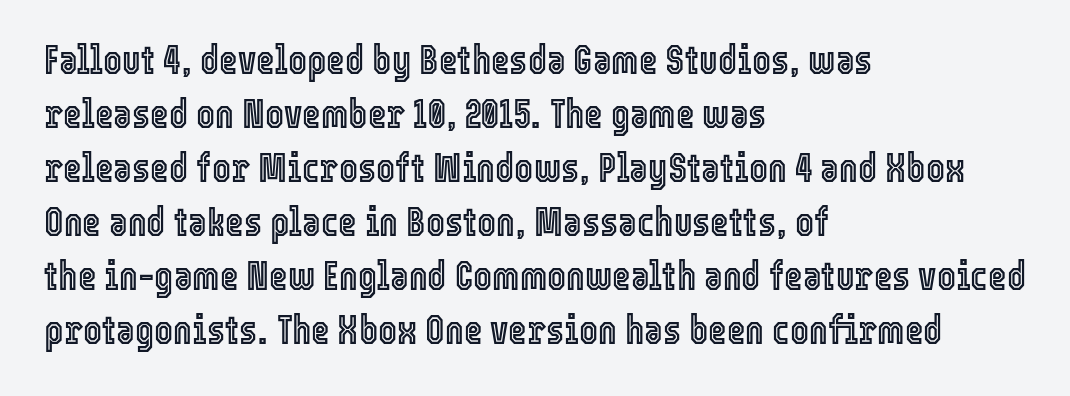
The image shows 40 px condensed type, upright; set left-aligned, normal line spacing (1.35x), normal letter spacing, not underlined; a medium x-height.
